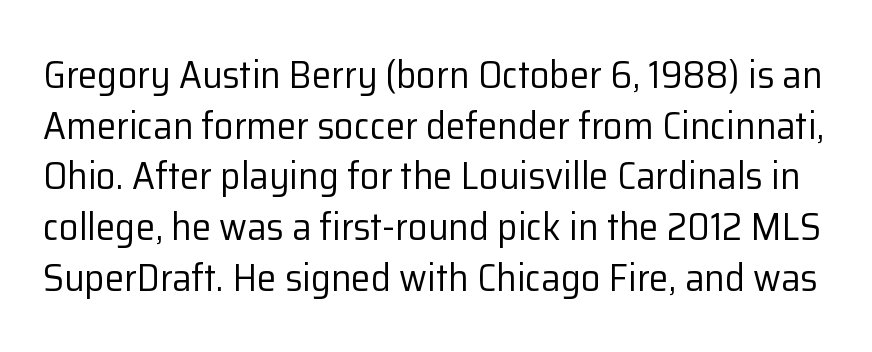
{"serif": "no", "italic": "no", "bold": "no", "weight": "regular", "width": "normal", "stroke_contrast": "low", "x_height": "medium", "monospaced": "no", "underline": "no", "line_spacing": "normal", "line_spacing_ratio": 1.3, "letter_spacing": "normal", "letter_spacing_em": 0.0, "glyph_px": 39}
